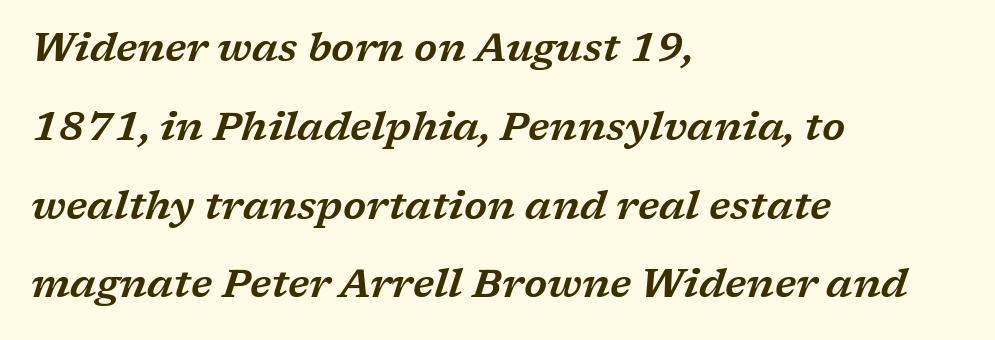
Proportional: the letters do not fall into vertical columns. I'd call this a serif setting — the letters wear small feet. Check the space under the baseline: it is left empty. The compositor pushed each line to the left boundary. Looking at the ascenders, they clearly lean.
